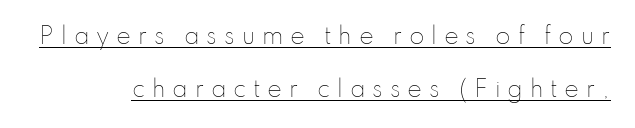
{"italic": "no", "bold": "no", "underline": "yes", "line_spacing": "loose", "line_spacing_ratio": 2.4, "letter_spacing": "wide", "letter_spacing_em": 0.31, "glyph_px": 22}
